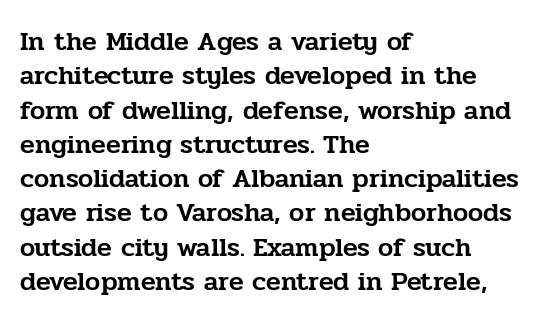
{"italic": "no", "underline": "no", "align": "left", "line_spacing": "normal", "line_spacing_ratio": 1.27, "letter_spacing": "normal", "letter_spacing_em": 0.0, "glyph_px": 27}
